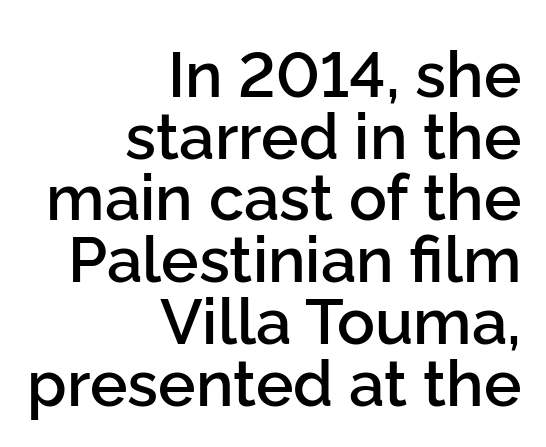
Q: Is the text bold? A: Semi-bold.
Q: Is the text italic (slanted)? A: No, it is upright.
Q: Is the typeface a serif or a sans-serif typeface? A: Sans-serif.
Q: Is the text underlined? A: No.
Q: How is the paragraph aligned? A: Right-aligned.
Q: Is the spacing between letters normal or unusually wide? A: Normal.
Q: Is the spacing between lines tight, normal or loose? A: Tight.
Q: Width (condensed, normal, or wide)? A: Normal.
Q: Stroke contrast? A: Low.
Q: x-height? A: Medium.
Q: Monospaced? A: No.
